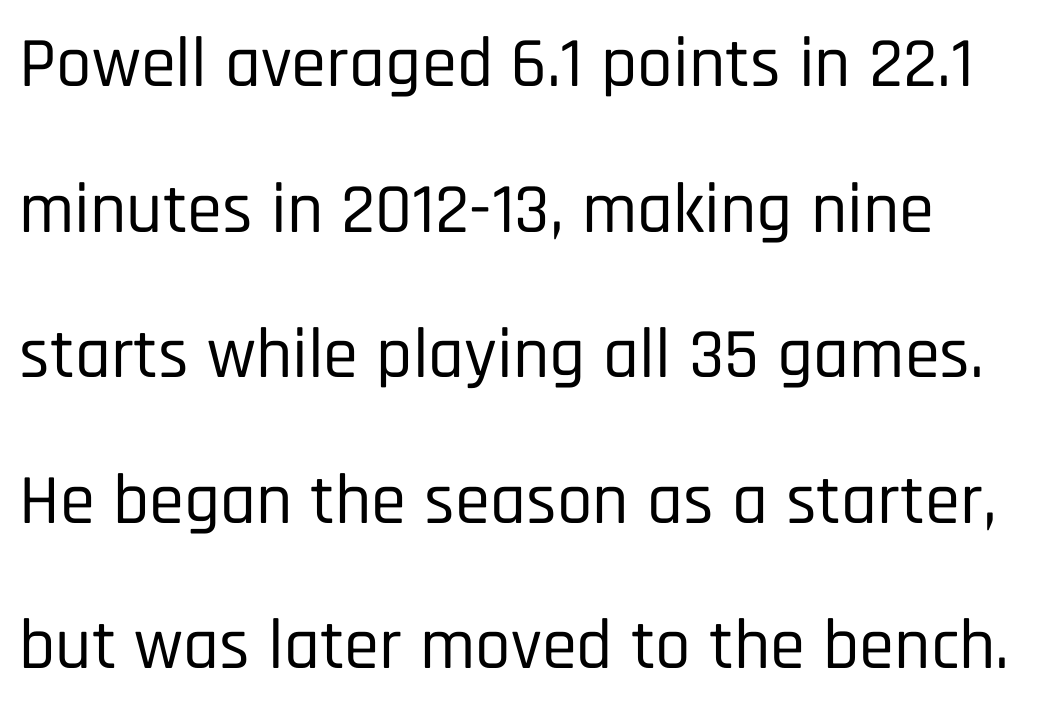
Q: Is the text italic (slanted)? A: No, it is upright.
Q: Is the typeface a serif or a sans-serif typeface? A: Sans-serif.
Q: Is the text underlined? A: No.
Q: Is the spacing between letters normal or unusually wide? A: Normal.
Q: Is the spacing between lines tight, normal or loose? A: Loose.
Q: Width (condensed, normal, or wide)? A: Condensed.
Q: Stroke contrast? A: Low.
Q: x-height? A: Large.
Q: Monospaced? A: No.
